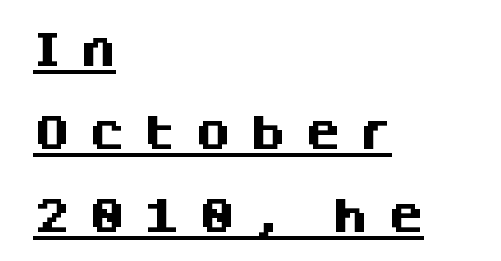
{"serif": "no", "italic": "no", "bold": "yes", "weight": "heavy", "width": "normal", "stroke_contrast": "medium", "x_height": "large", "monospaced": "no", "underline": "yes", "align": "left", "line_spacing": "loose", "line_spacing_ratio": 2.24, "letter_spacing": "wide", "letter_spacing_em": 0.49, "glyph_px": 37}
